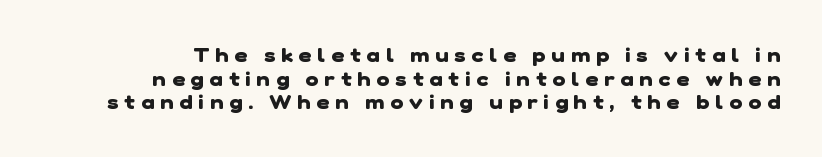
{"bold": "yes", "underline": "no", "line_spacing_ratio": 1.18, "letter_spacing": "wide", "letter_spacing_em": 0.3, "glyph_px": 20}
